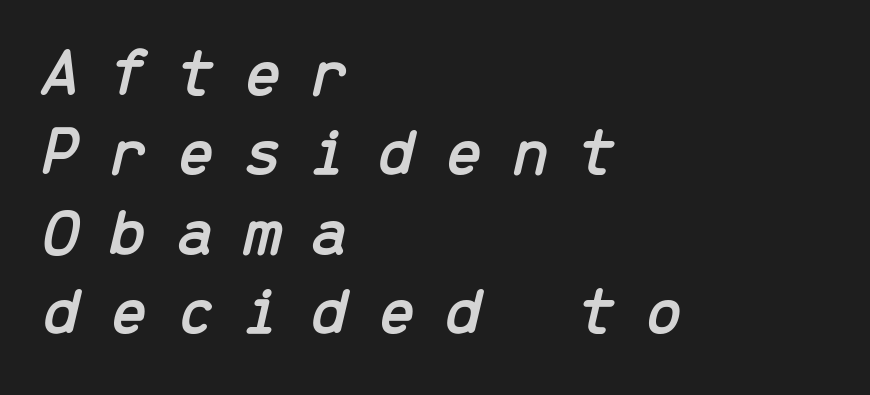
{"italic": "yes", "lean": "right", "slant_degrees": 13, "width": "normal", "stroke_contrast": "low", "x_height": "medium", "monospaced": "yes", "underline": "no", "align": "left", "line_spacing": "tight", "line_spacing_ratio": 1.15, "letter_spacing": "wide", "letter_spacing_em": 0.41, "glyph_px": 69}
